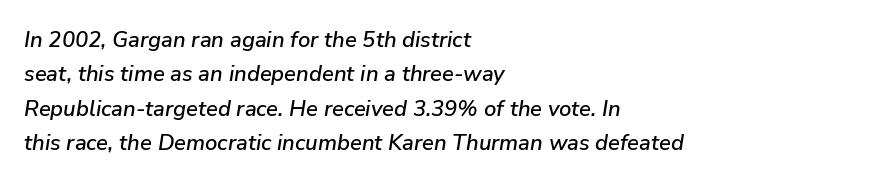
Compared with ordinary roman type, these characters are visibly tilted. The area under the type is left untouched. Each line starts at the same left margin while the right side varies. A typesetter would call this leading conventional body-copy spacing.
